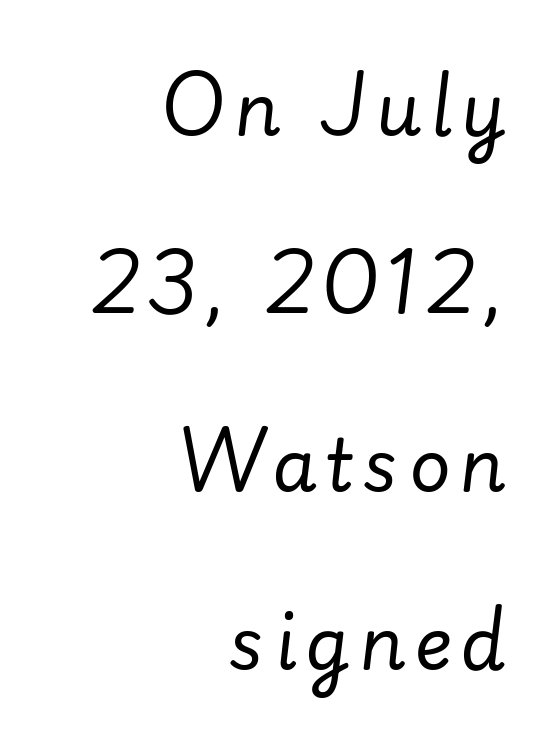
Q: Is the text bold? A: No.
Q: Is the text italic (slanted)? A: Yes, it leans right by about 7 degrees.
Q: Is the text underlined? A: No.
Q: How is the paragraph aligned? A: Right-aligned.
Q: Is the spacing between lines tight, normal or loose? A: Loose.
Q: Width (condensed, normal, or wide)? A: Normal.
Q: Stroke contrast? A: Low.
Q: x-height? A: Small.
Q: Monospaced? A: No.
